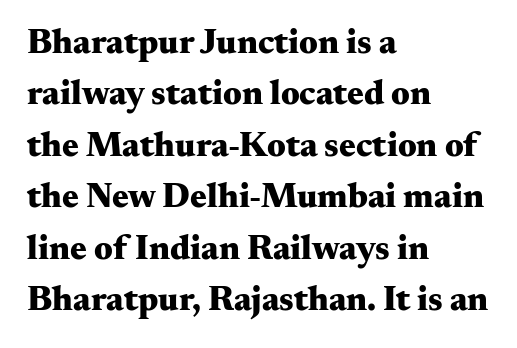
The image shows 35 px heavy, wide serif type, upright; set left-aligned, normal line spacing (1.47x), normal letter spacing, not underlined; medium stroke contrast and a small x-height.
